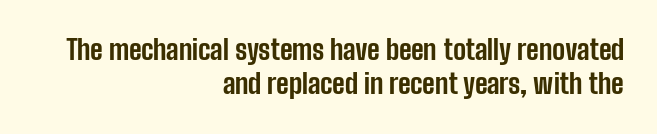
{"italic": "no", "bold": "yes", "underline": "no", "align": "right", "line_spacing": "normal", "line_spacing_ratio": 1.26, "letter_spacing": "normal", "letter_spacing_em": 0.0, "glyph_px": 27}
